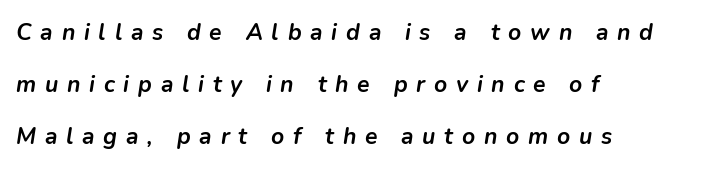
This sample is left-justified, so line endings fall wherever the words run out. The space between consecutive lines is lavish. Between one letter and the next there's a generous, obvious gap. You'd pick this weight for a headline — it's a proper bold.
